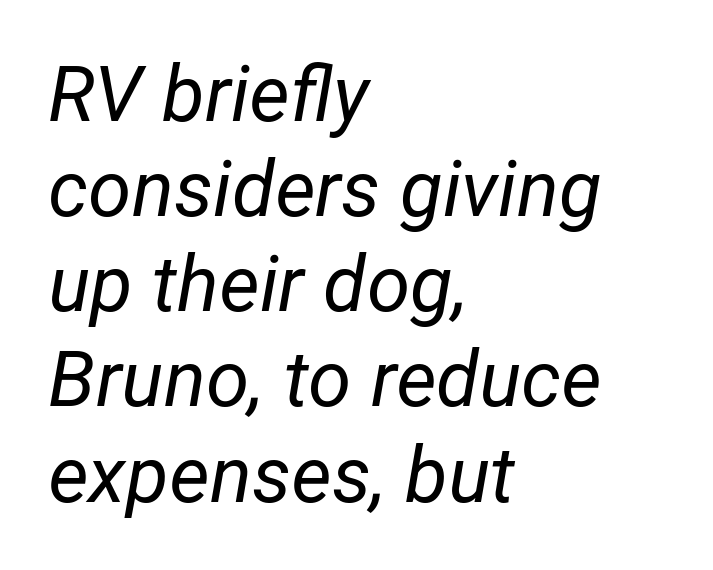
Q: Is the text bold? A: No.
Q: Is the text italic (slanted)? A: Yes, it leans right by about 12 degrees.
Q: Is the text underlined? A: No.
Q: How is the paragraph aligned? A: Left-aligned.
Q: Is the spacing between letters normal or unusually wide? A: Normal.
Q: Width (condensed, normal, or wide)? A: Normal.
Q: Stroke contrast? A: Low.
Q: x-height? A: Medium.
Q: Monospaced? A: No.
